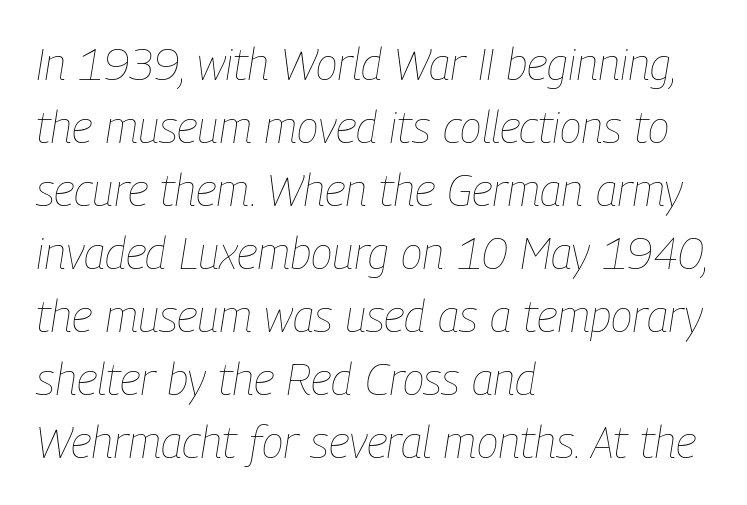
Q: Is the text bold? A: No.
Q: Is the text italic (slanted)? A: Yes, it leans right by about 9 degrees.
Q: Is the text underlined? A: No.
Q: How is the paragraph aligned? A: Left-aligned.
Q: Is the spacing between letters normal or unusually wide? A: Normal.
Q: Is the spacing between lines tight, normal or loose? A: Normal.
Q: Width (condensed, normal, or wide)? A: Condensed.
Q: Stroke contrast? A: Low.
Q: x-height? A: Medium.
Q: Monospaced? A: No.
